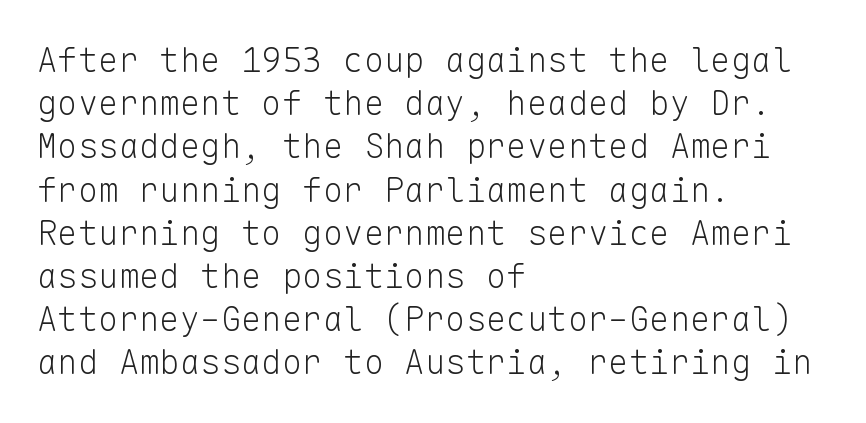
Q: Is the text bold? A: No.
Q: Is the text italic (slanted)? A: No, it is upright.
Q: Is the typeface a serif or a sans-serif typeface? A: Sans-serif.
Q: Is the text underlined? A: No.
Q: How is the paragraph aligned? A: Left-aligned.
Q: Is the spacing between letters normal or unusually wide? A: Normal.
Q: Is the spacing between lines tight, normal or loose? A: Normal.
Q: Width (condensed, normal, or wide)? A: Normal.
Q: Stroke contrast? A: Low.
Q: x-height? A: Medium.
Q: Monospaced? A: Yes.
